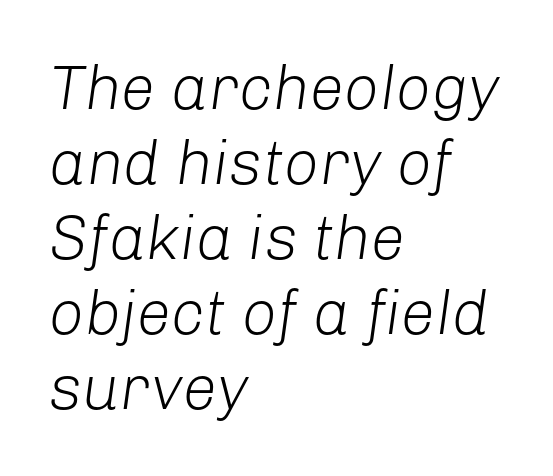
The image shows 62 px light type, italic (leaning right); set left-aligned, line spacing 1.21x, normal letter spacing, not underlined; low stroke contrast and a medium x-height.
